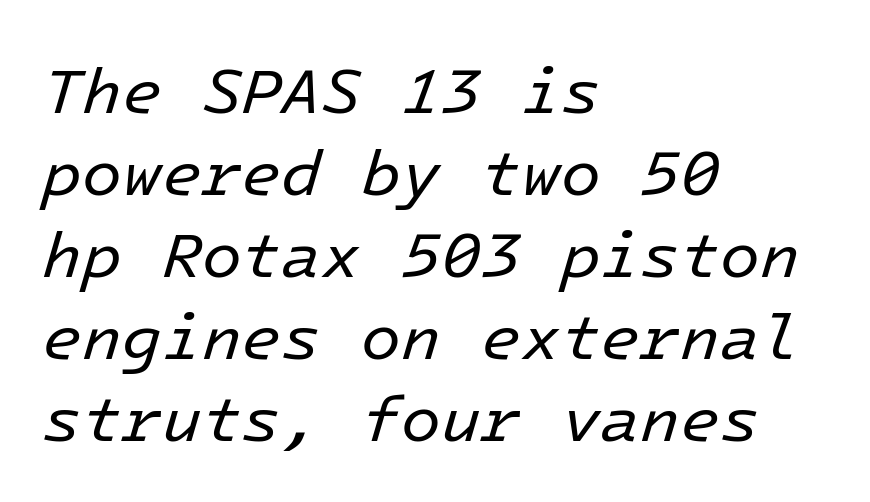
Stem width sits at or under what a default text font uses. The rows are spaced the way most documents space them. Compared with a centered layout, this one pins lines to the left instead. The glyphs look as if they've been sheared to an angle. The specimen omits any rule beneath the text block's lines.
